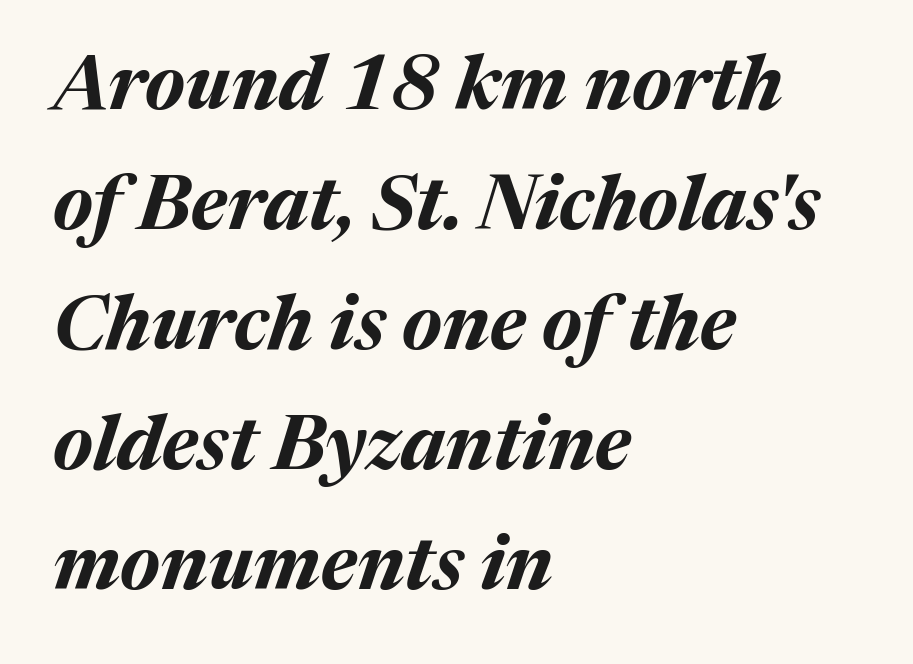
The image shows 76 px bold type, italic (leaning right); set left-aligned, normal line spacing (1.58x), normal letter spacing, not underlined; medium stroke contrast and a medium x-height.
